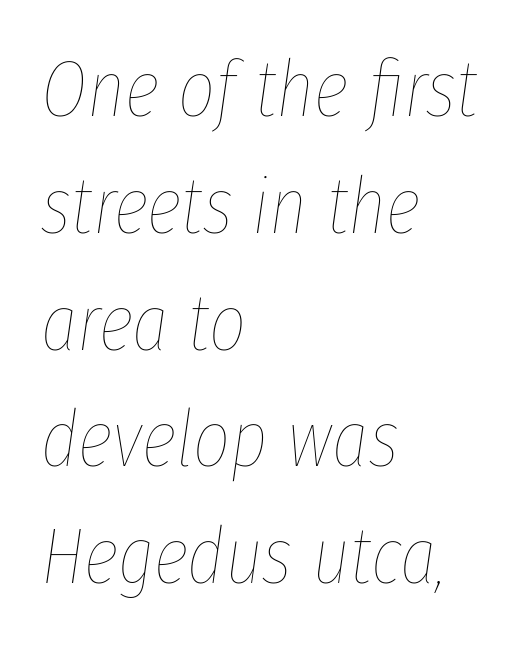
The image shows 80 px thin, condensed type, italic (leaning right); set left-aligned, normal line spacing (1.46x), normal letter spacing, not underlined; low stroke contrast and a medium x-height.
